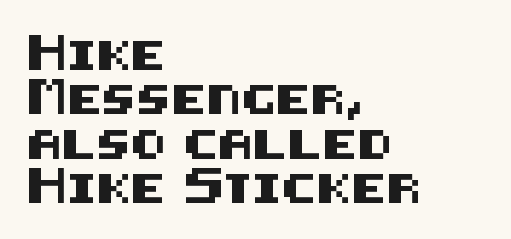
Q: Is the text italic (slanted)? A: No, it is upright.
Q: Is the typeface a serif or a sans-serif typeface? A: Sans-serif.
Q: Is the text underlined? A: No.
Q: How is the paragraph aligned? A: Left-aligned.
Q: Is the spacing between letters normal or unusually wide? A: Normal.
Q: Is the spacing between lines tight, normal or loose? A: Normal.
Q: Width (condensed, normal, or wide)? A: Normal.
Q: Stroke contrast? A: Medium.
Q: x-height? A: Large.
